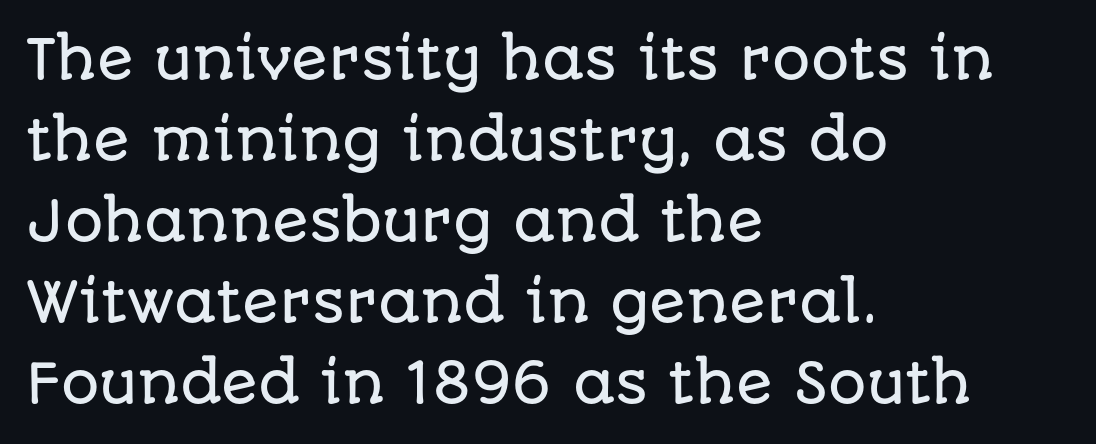
{"serif": "no", "italic": "no", "width": "normal", "stroke_contrast": "low", "x_height": "large", "monospaced": "no", "underline": "no", "align": "left", "line_spacing": "normal", "line_spacing_ratio": 1.5, "letter_spacing": "normal", "letter_spacing_em": 0.0, "glyph_px": 54}
